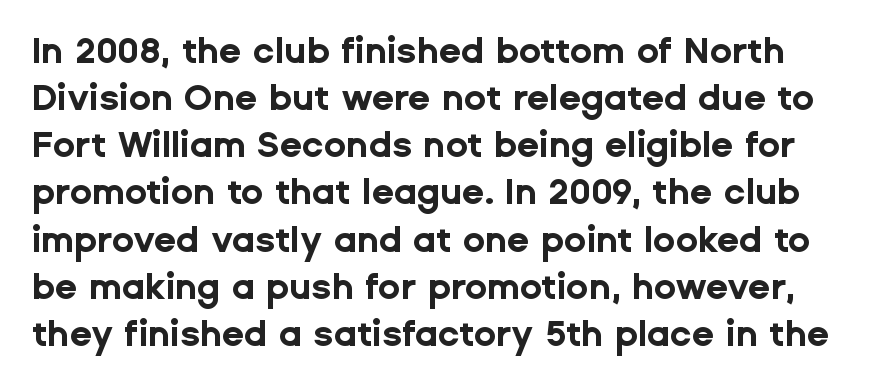
{"serif": "no", "italic": "no", "bold": "yes", "weight": "bold", "width": "normal", "stroke_contrast": "low", "x_height": "medium", "monospaced": "no", "underline": "no", "line_spacing": "normal", "line_spacing_ratio": 1.31, "letter_spacing": "normal", "letter_spacing_em": 0.0, "glyph_px": 36}
